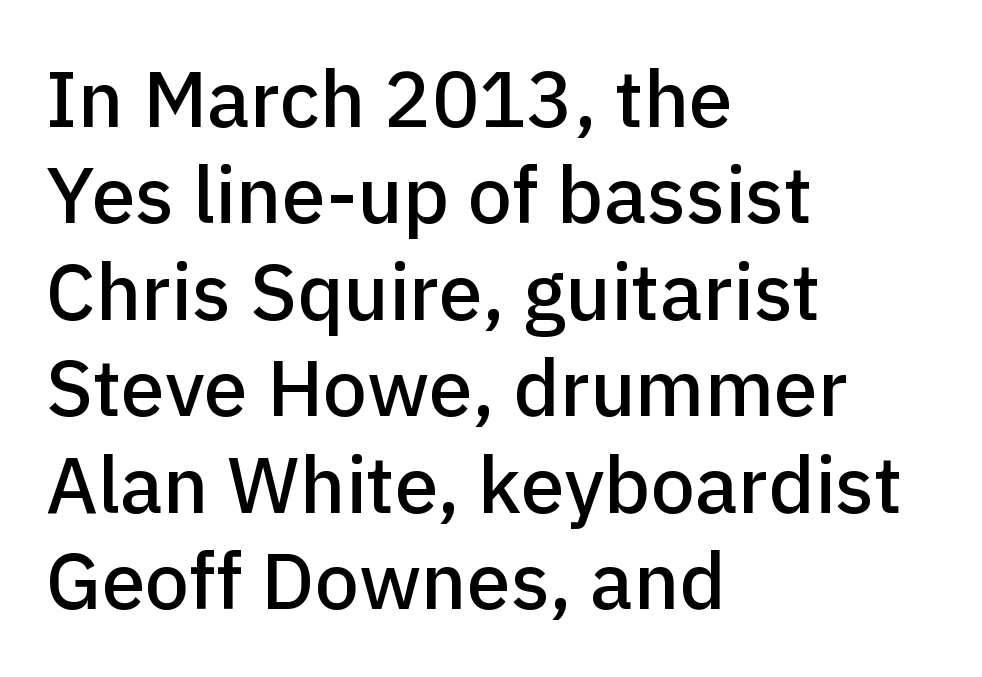
{"serif": "no", "italic": "no", "width": "normal", "stroke_contrast": "low", "x_height": "medium", "monospaced": "no", "underline": "no", "align": "left", "line_spacing_ratio": 1.22, "letter_spacing": "normal", "letter_spacing_em": 0.0, "glyph_px": 79}
